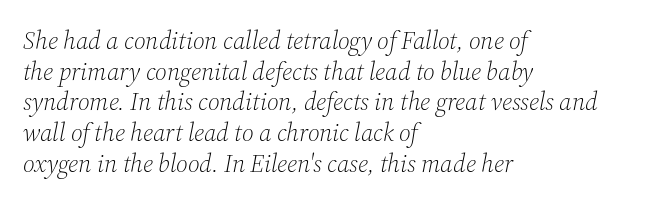
{"italic": "yes", "lean": "right", "slant_degrees": 12, "bold": "no", "underline": "no", "align": "left", "line_spacing_ratio": 1.23, "letter_spacing": "normal", "letter_spacing_em": 0.0, "glyph_px": 25}
